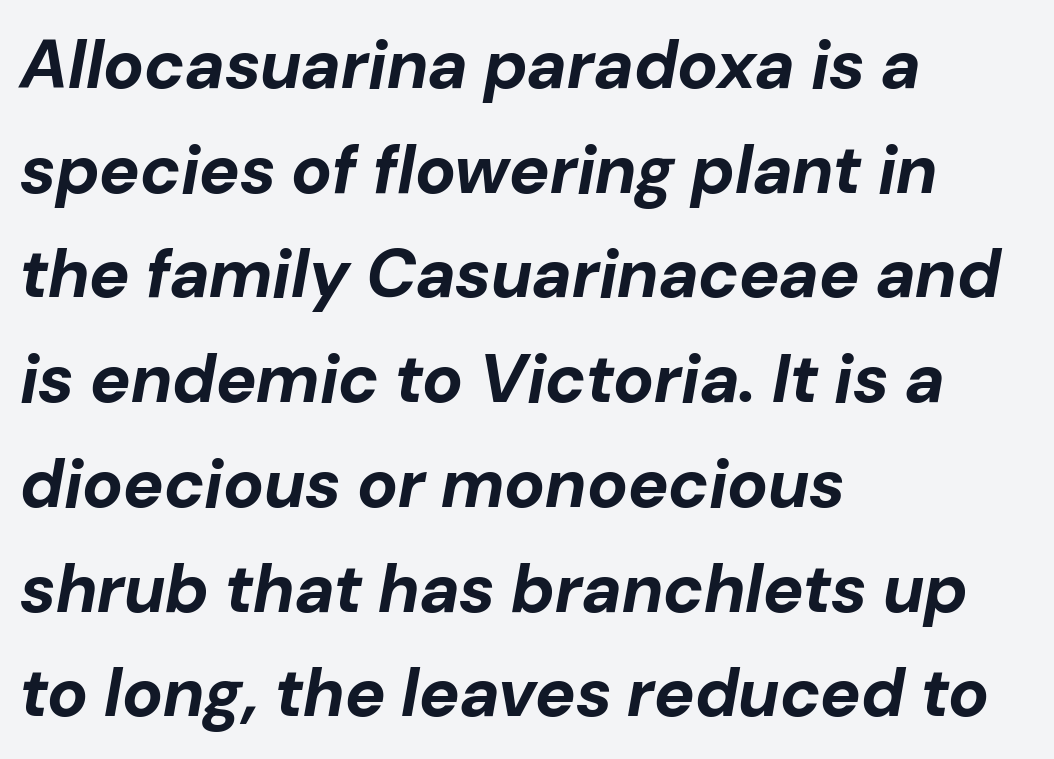
The image shows 68 px bold type, italic (leaning right); set left-aligned, normal line spacing (1.54x), normal letter spacing, not underlined; low stroke contrast and a medium x-height.
